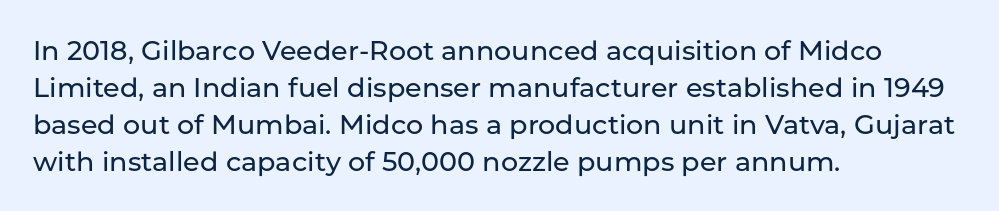
The image shows 27 px text type, upright; set left-aligned, normal line spacing (1.37x), normal letter spacing, not underlined.
